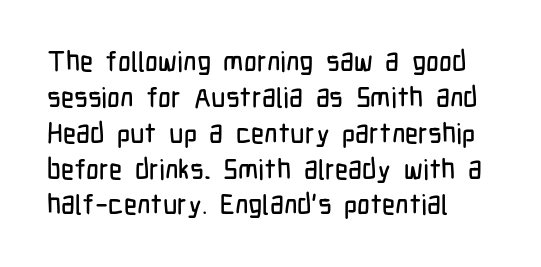
Q: Is the text italic (slanted)? A: No, it is upright.
Q: Is the typeface a serif or a sans-serif typeface? A: Sans-serif.
Q: Is the text underlined? A: No.
Q: How is the paragraph aligned? A: Left-aligned.
Q: Is the spacing between letters normal or unusually wide? A: Normal.
Q: Is the spacing between lines tight, normal or loose? A: Normal.
Q: Width (condensed, normal, or wide)? A: Condensed.
Q: Stroke contrast? A: Low.
Q: x-height? A: Medium.
Q: Monospaced? A: No.
